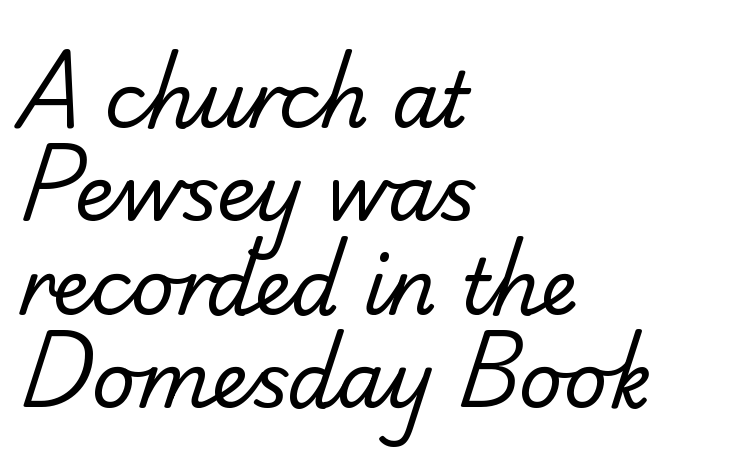
The image shows 76 px regular-weight sans-serif type; set left-aligned, line spacing 1.23x, normal letter spacing, not underlined; low stroke contrast and a small x-height.
